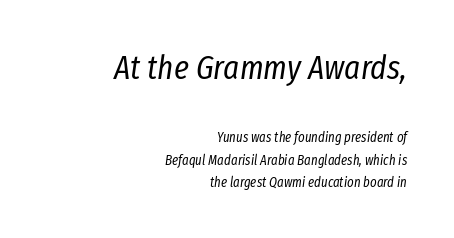
Larger block? The one above; the one below is distinctly smaller. Layout note: lines flush right. Is the letter spacing exaggerated? No — it looks like the ordinary default. Looking at the ascenders, they clearly lean. Underline: absent. The letters look calm and open, with moderate or lighter stems.
